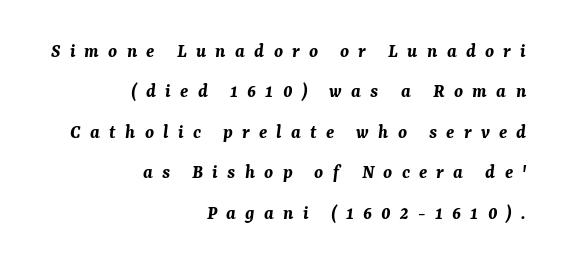
Line ends are locked; line starts wander. Chunky letters — that's bold for sure. Honestly, there is no underline to notice here at all. Students, observe: this is what heavily led, spacious text looks like.
